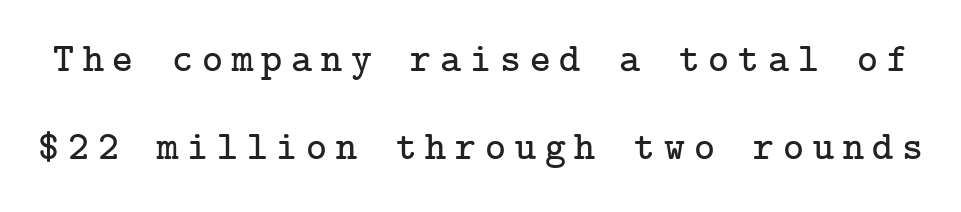
{"serif": "yes", "italic": "no", "width": "normal", "stroke_contrast": "low", "x_height": "medium", "underline": "no", "line_spacing": "loose", "line_spacing_ratio": 2.19, "letter_spacing": "wide", "letter_spacing_em": 0.22, "glyph_px": 40}
